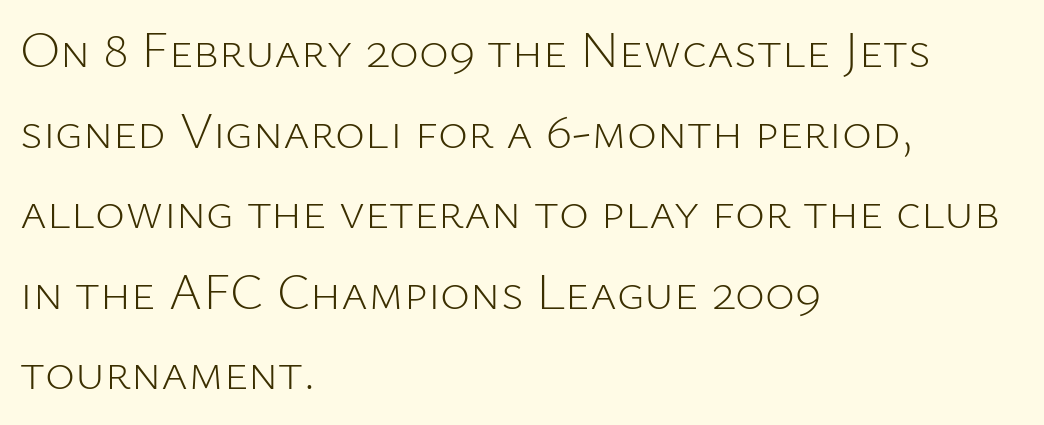
{"serif": "no", "italic": "no", "bold": "no", "weight": "light", "width": "normal", "stroke_contrast": "low", "x_height": "medium", "monospaced": "no", "underline": "no", "align": "left", "line_spacing": "normal", "line_spacing_ratio": 1.58, "letter_spacing": "normal", "letter_spacing_em": 0.0, "glyph_px": 51}
